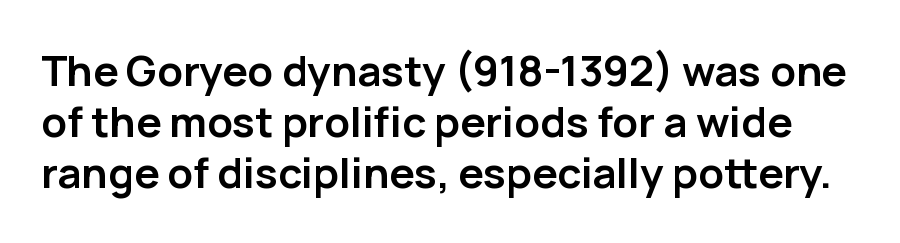
This rendering employs a face without finishing strokes, i.e., a sans-serif. The rendering uses a bold face; every stroke is thick and dark. The axis of the letterforms is exactly vertical. Underline: absent. Each letter keeps its own natural width here, so spacing adapts to shape. Observe the ordinary spacing: letters are neighbours, not strangers.
